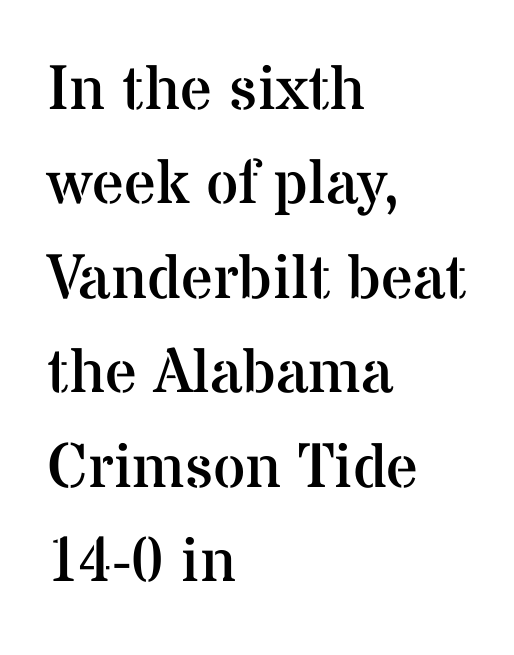
The image shows 63 px regular-weight serif type, upright; set left-aligned, normal line spacing (1.5x), normal letter spacing, not underlined; medium stroke contrast and a medium x-height.
